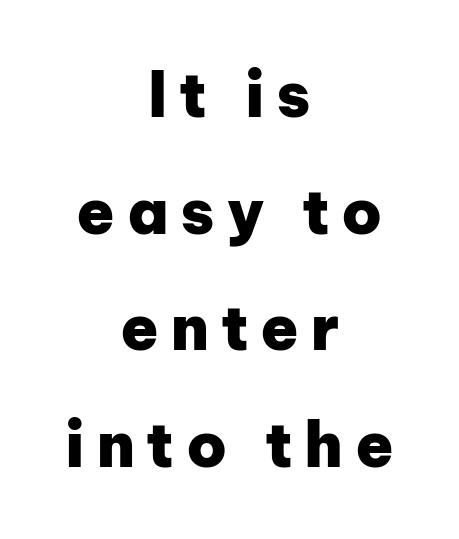
The image shows 62 px heavy sans-serif type, upright; set centered, line spacing 1.88x, not underlined; low stroke contrast and a medium x-height.
